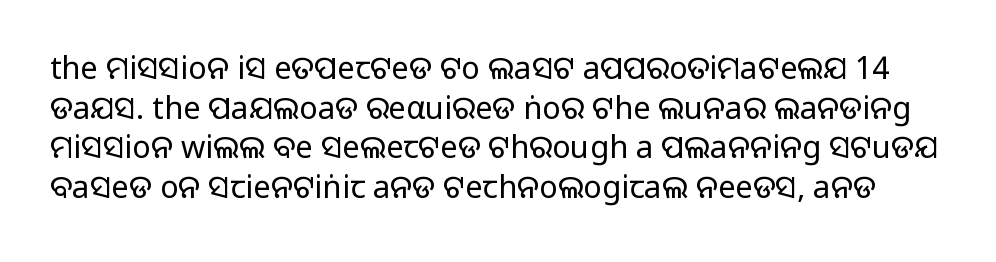
{"serif": "no", "italic": "no", "width": "normal", "stroke_contrast": "medium", "monospaced": "no", "underline": "no", "line_spacing": "normal", "line_spacing_ratio": 1.28, "letter_spacing": "normal", "letter_spacing_em": 0.0, "glyph_px": 31}
